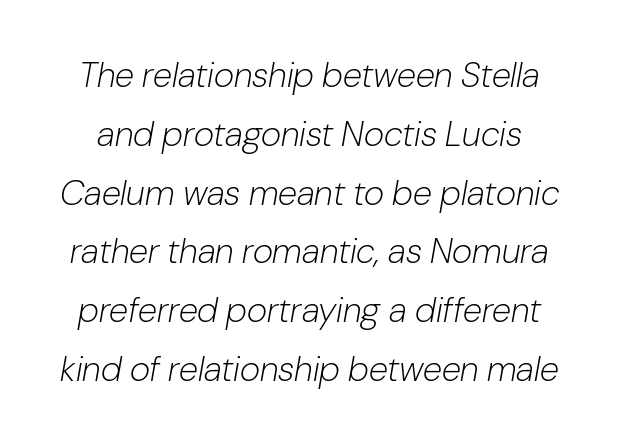
{"italic": "yes", "lean": "right", "slant_degrees": 10, "bold": "no", "weight": "light", "width": "normal", "stroke_contrast": "low", "x_height": "medium", "monospaced": "no", "underline": "no", "line_spacing": "normal", "line_spacing_ratio": 1.68, "letter_spacing": "normal", "letter_spacing_em": 0.0, "glyph_px": 35}
